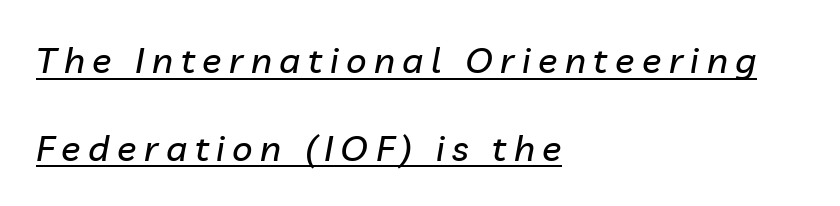
{"italic": "yes", "lean": "right", "slant_degrees": 10, "width": "normal", "stroke_contrast": "low", "x_height": "medium", "monospaced": "no", "underline": "yes", "align": "left", "line_spacing": "loose", "line_spacing_ratio": 2.44, "letter_spacing": "wide", "letter_spacing_em": 0.21, "glyph_px": 36}
